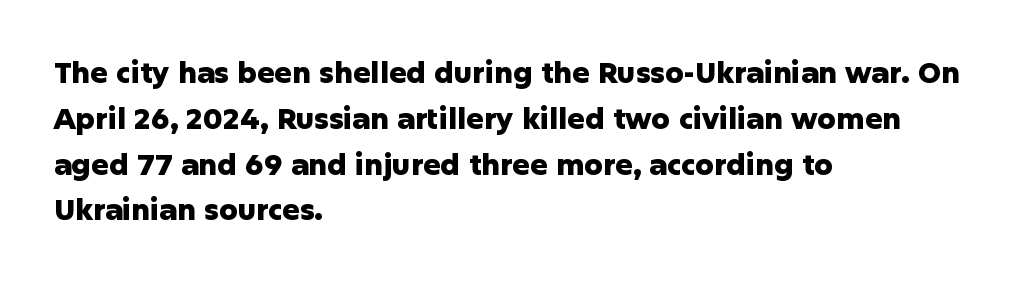
{"serif": "no", "italic": "no", "bold": "yes", "weight": "heavy", "width": "normal", "stroke_contrast": "low", "x_height": "medium", "monospaced": "no", "underline": "no", "align": "left", "line_spacing": "normal", "line_spacing_ratio": 1.58, "letter_spacing": "normal", "letter_spacing_em": 0.0, "glyph_px": 29}
